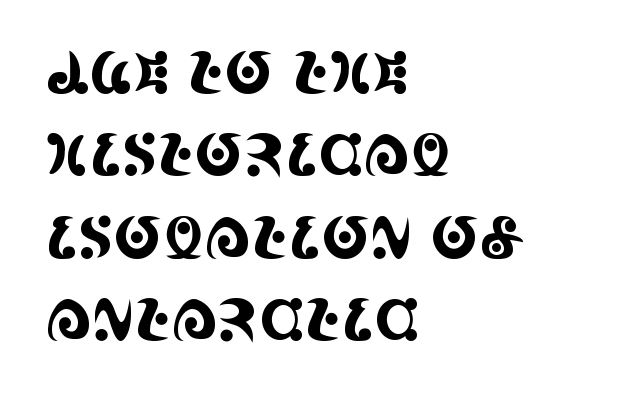
The image shows 58 px condensed serif type, upright; set left-aligned, normal line spacing (1.42x), normal letter spacing, not underlined; a large x-height.
